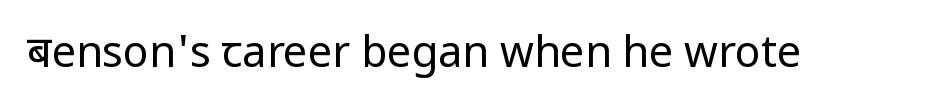
The image shows 43 px regular-weight sans-serif type, upright; set normal letter spacing, not underlined; low stroke contrast and a medium x-height.
